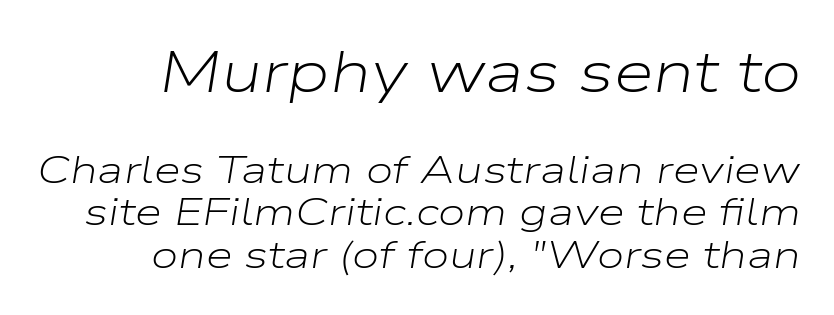
Unbolded letterforms with no extra heft. The foot of each line stays bare and open. A flush-right, rag-left setting is used for this passage. The face used here is proportionally spaced, like ordinary book or web type. Tracking value appears to be zero — textbook default spacing.
